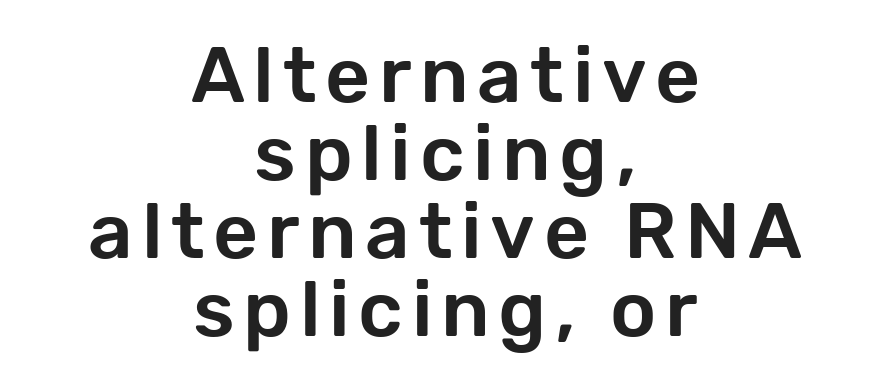
Q: Is the text italic (slanted)? A: No, it is upright.
Q: Is the typeface a serif or a sans-serif typeface? A: Sans-serif.
Q: Is the text underlined? A: No.
Q: How is the paragraph aligned? A: Centered.
Q: Is the spacing between lines tight, normal or loose? A: Tight.
Q: Width (condensed, normal, or wide)? A: Normal.
Q: Stroke contrast? A: Low.
Q: x-height? A: Medium.
Q: Monospaced? A: No.
